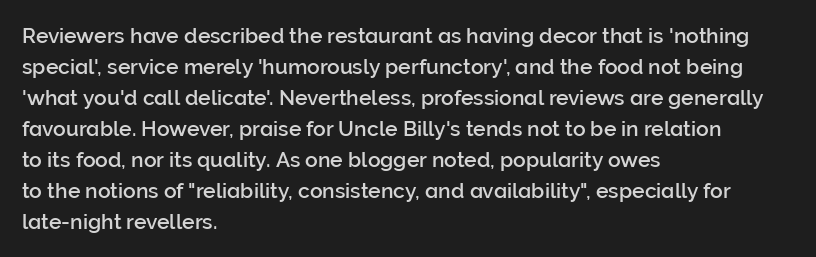
{"italic": "no", "underline": "no", "align": "left", "line_spacing": "normal", "line_spacing_ratio": 1.48, "letter_spacing": "normal", "letter_spacing_em": 0.0, "glyph_px": 21}
